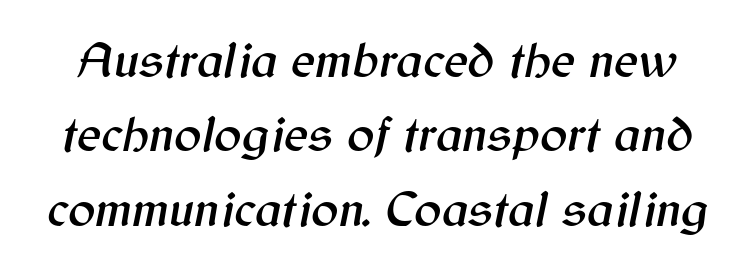
{"italic": "yes", "lean": "right", "slant_degrees": 12, "width": "normal", "stroke_contrast": "medium", "x_height": "medium", "monospaced": "no", "underline": "no", "line_spacing": "normal", "line_spacing_ratio": 1.46, "letter_spacing": "normal", "letter_spacing_em": 0.0, "glyph_px": 51}
